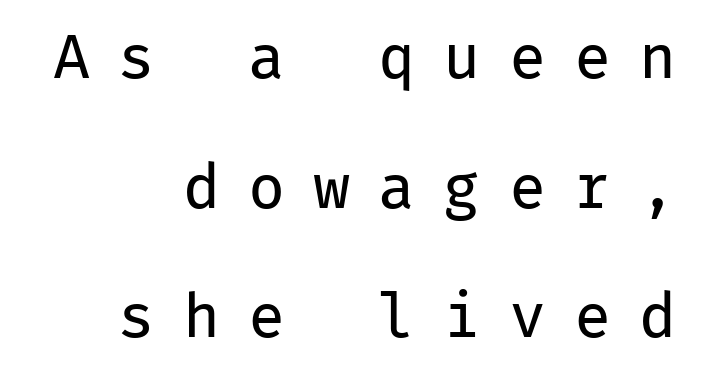
The image shows 62 px regular-weight sans-serif type, upright, monospaced; set right-aligned, loose line spacing (2.09x), unusually wide letter spacing (+0.45 em), not underlined; low stroke contrast and a medium x-height.
